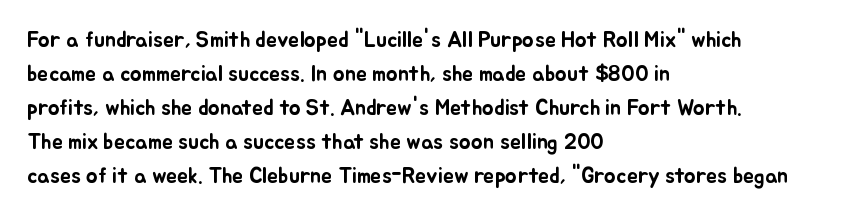
Q: Is the text italic (slanted)? A: No, it is upright.
Q: Is the text underlined? A: No.
Q: How is the paragraph aligned? A: Left-aligned.
Q: Is the spacing between letters normal or unusually wide? A: Normal.
Q: Is the spacing between lines tight, normal or loose? A: Normal.
